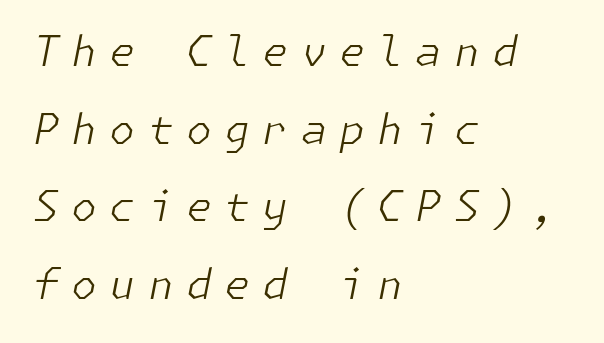
{"italic": "yes", "lean": "right", "slant_degrees": 11, "bold": "no", "weight": "light", "width": "normal", "stroke_contrast": "low", "x_height": "medium", "underline": "no", "align": "left", "line_spacing_ratio": 1.85, "letter_spacing": "wide", "letter_spacing_em": 0.29, "glyph_px": 42}
